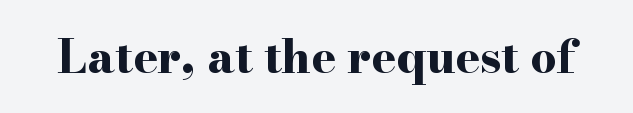
Q: Is the text bold? A: Yes.
Q: Is the text italic (slanted)? A: No, it is upright.
Q: Is the typeface a serif or a sans-serif typeface? A: Serif.
Q: Is the text underlined? A: No.
Q: Is the spacing between letters normal or unusually wide? A: Normal.
Q: Width (condensed, normal, or wide)? A: Wide.
Q: Stroke contrast? A: High.
Q: x-height? A: Small.
Q: Monospaced? A: No.
